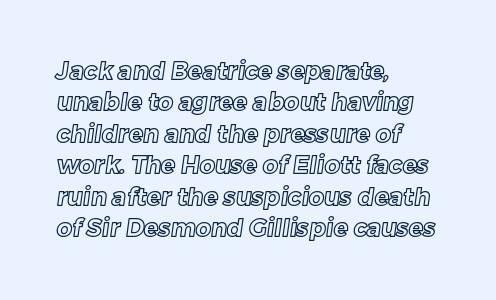
{"underline": "no", "align": "left", "line_spacing": "normal", "line_spacing_ratio": 1.31, "letter_spacing": "normal", "letter_spacing_em": 0.0, "glyph_px": 24}
